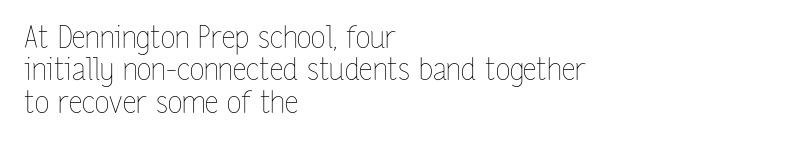
The image shows 30 px thin, condensed type, upright; set left-aligned, tight line spacing (1.08x), normal letter spacing, not underlined; low stroke contrast and a medium x-height.
